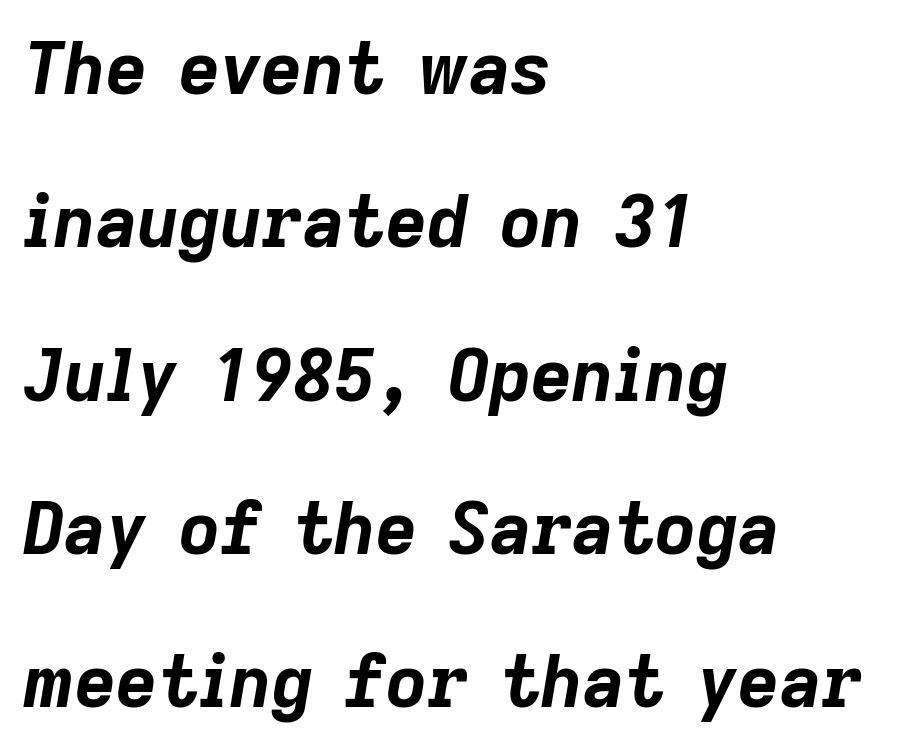
Q: Is the text bold? A: Yes.
Q: Is the text italic (slanted)? A: Yes, it leans right by about 9 degrees.
Q: Is the text underlined? A: No.
Q: How is the paragraph aligned? A: Left-aligned.
Q: Is the spacing between letters normal or unusually wide? A: Normal.
Q: Is the spacing between lines tight, normal or loose? A: Loose.
Q: Width (condensed, normal, or wide)? A: Normal.
Q: Stroke contrast? A: Low.
Q: x-height? A: Medium.
Q: Monospaced? A: No.
